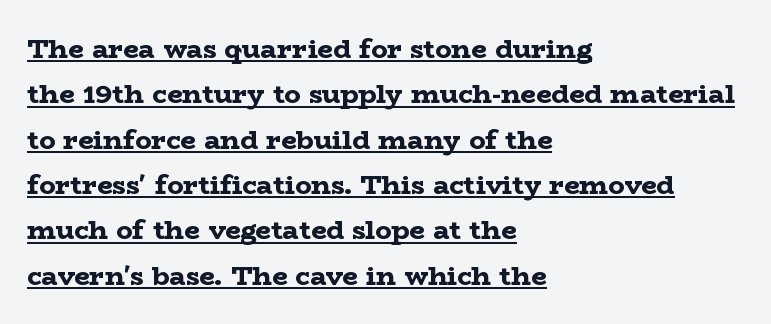
The image shows 27 px bold type, upright; set left-aligned, normal line spacing (1.68x), normal letter spacing, underlined.
